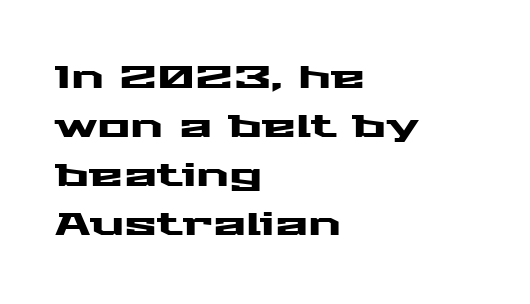
{"serif": "no", "italic": "no", "width": "wide", "stroke_contrast": "medium", "x_height": "medium", "monospaced": "no", "underline": "no", "align": "left", "line_spacing": "normal", "line_spacing_ratio": 1.58, "letter_spacing": "normal", "letter_spacing_em": 0.0, "glyph_px": 31}
